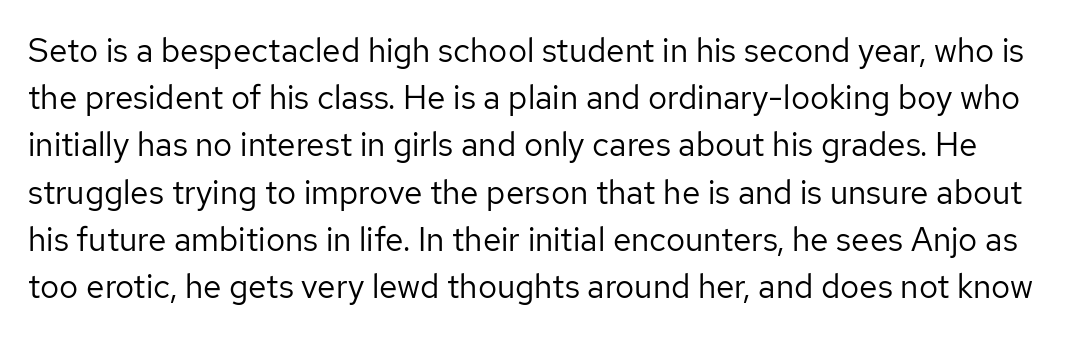
{"serif": "no", "italic": "no", "bold": "no", "weight": "regular", "width": "normal", "stroke_contrast": "low", "x_height": "medium", "monospaced": "no", "underline": "no", "line_spacing": "normal", "line_spacing_ratio": 1.43, "letter_spacing": "normal", "letter_spacing_em": 0.0, "glyph_px": 33}
